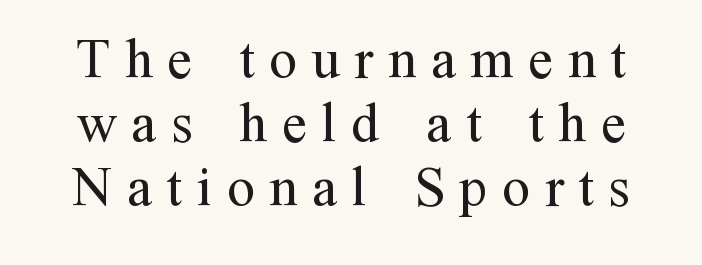
Q: Is the text bold? A: No.
Q: Is the text italic (slanted)? A: No, it is upright.
Q: Is the typeface a serif or a sans-serif typeface? A: Serif.
Q: Is the text underlined? A: No.
Q: Is the spacing between letters normal or unusually wide? A: Unusually wide.
Q: Is the spacing between lines tight, normal or loose? A: Tight.
Q: Width (condensed, normal, or wide)? A: Normal.
Q: Stroke contrast? A: Medium.
Q: x-height? A: Medium.
Q: Monospaced? A: No.
